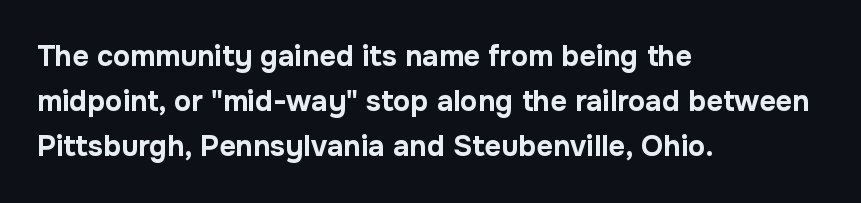
{"serif": "no", "italic": "no", "bold": "yes", "weight": "bold", "width": "normal", "stroke_contrast": "low", "x_height": "medium", "monospaced": "no", "underline": "no", "align": "left", "line_spacing": "normal", "line_spacing_ratio": 1.56, "letter_spacing": "normal", "letter_spacing_em": 0.0, "glyph_px": 29}
